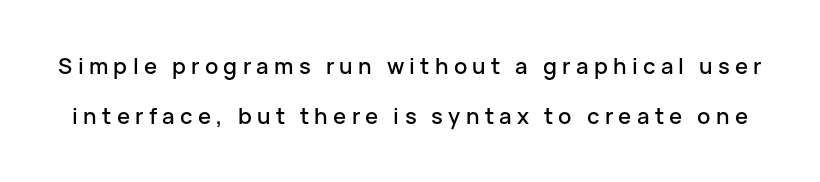
Q: Is the text italic (slanted)? A: No, it is upright.
Q: Is the text underlined? A: No.
Q: Is the spacing between letters normal or unusually wide? A: Unusually wide.
Q: Is the spacing between lines tight, normal or loose? A: Loose.
